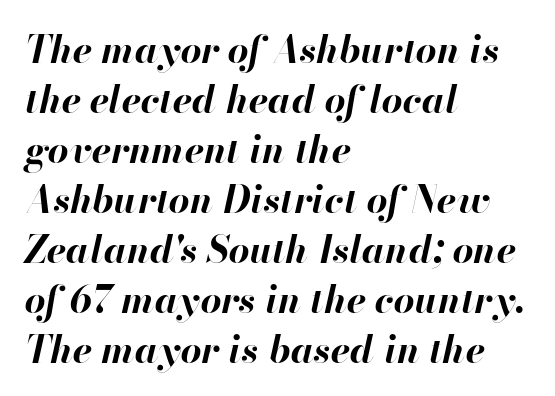
The image shows 37 px bold type, italic (leaning right); set left-aligned, normal line spacing (1.35x), normal letter spacing, not underlined; high stroke contrast and a small x-height.
